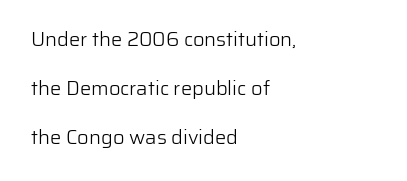
Q: Is the text bold? A: No.
Q: Is the text italic (slanted)? A: No, it is upright.
Q: Is the text underlined? A: No.
Q: How is the paragraph aligned? A: Left-aligned.
Q: Is the spacing between letters normal or unusually wide? A: Normal.
Q: Is the spacing between lines tight, normal or loose? A: Loose.
